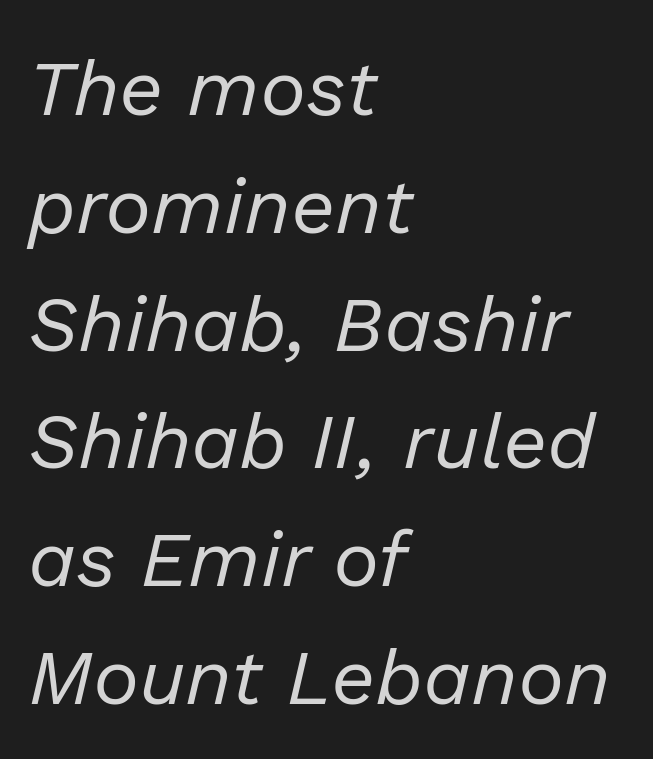
Q: Is the text bold? A: No.
Q: Is the text italic (slanted)? A: Yes, it leans right by about 13 degrees.
Q: Is the text underlined? A: No.
Q: How is the paragraph aligned? A: Left-aligned.
Q: Is the spacing between letters normal or unusually wide? A: Normal.
Q: Is the spacing between lines tight, normal or loose? A: Normal.
Q: Width (condensed, normal, or wide)? A: Normal.
Q: Stroke contrast? A: Low.
Q: x-height? A: Medium.
Q: Monospaced? A: No.
